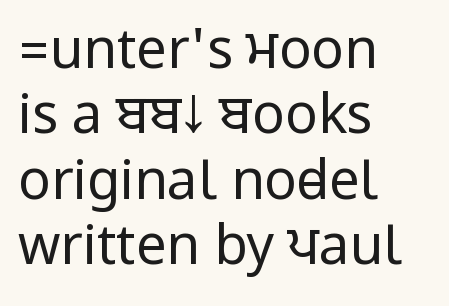
The image shows 54 px regular-weight, condensed sans-serif type, upright; set left-aligned, line spacing 1.21x, normal letter spacing, not underlined; low stroke contrast.
